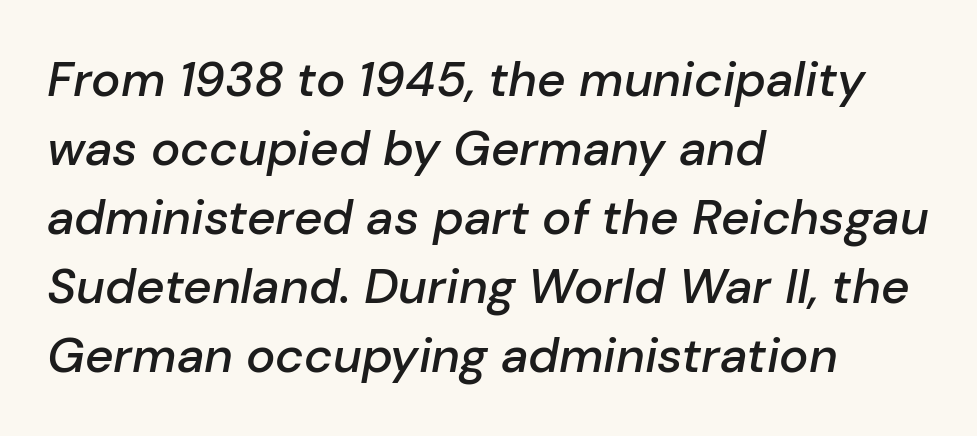
The image shows 49 px semibold type, italic (leaning right); set left-aligned, normal line spacing (1.41x), normal letter spacing, not underlined; low stroke contrast and a medium x-height.
